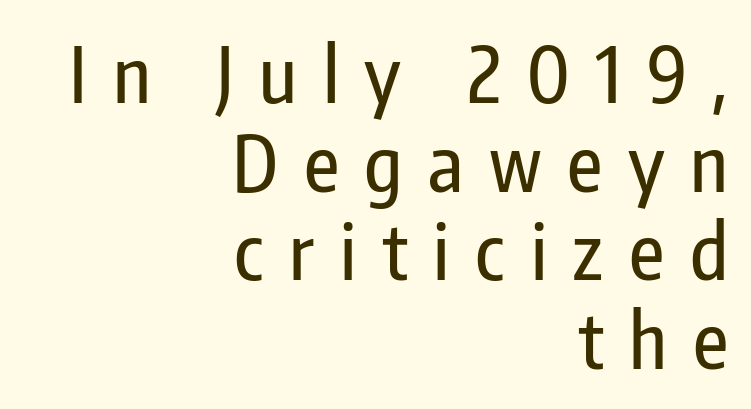
{"serif": "no", "italic": "no", "width": "condensed", "stroke_contrast": "low", "x_height": "medium", "monospaced": "no", "underline": "no", "align": "right", "line_spacing": "tight", "line_spacing_ratio": 1.15, "letter_spacing": "wide", "letter_spacing_em": 0.33, "glyph_px": 77}
